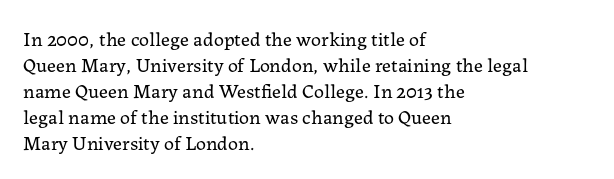
The image shows 20 px text type, upright; set left-aligned, normal line spacing (1.3x), normal letter spacing, not underlined.
